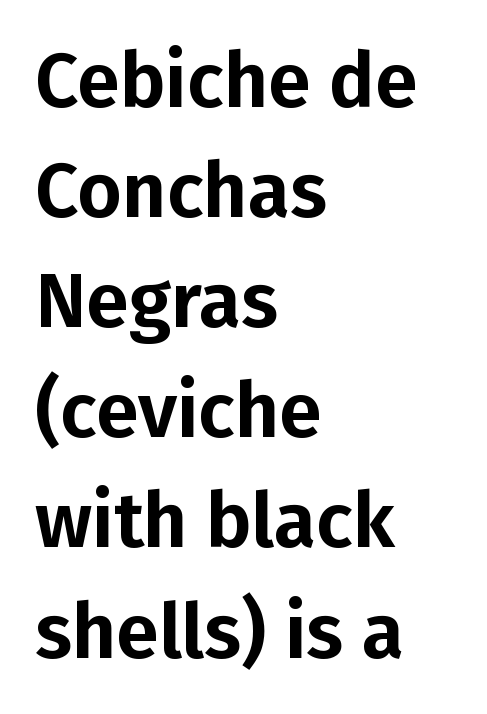
Q: Is the text italic (slanted)? A: No, it is upright.
Q: Is the typeface a serif or a sans-serif typeface? A: Sans-serif.
Q: Is the text underlined? A: No.
Q: How is the paragraph aligned? A: Left-aligned.
Q: Is the spacing between letters normal or unusually wide? A: Normal.
Q: Is the spacing between lines tight, normal or loose? A: Normal.
Q: Width (condensed, normal, or wide)? A: Normal.
Q: Stroke contrast? A: Low.
Q: x-height? A: Medium.
Q: Monospaced? A: No.
